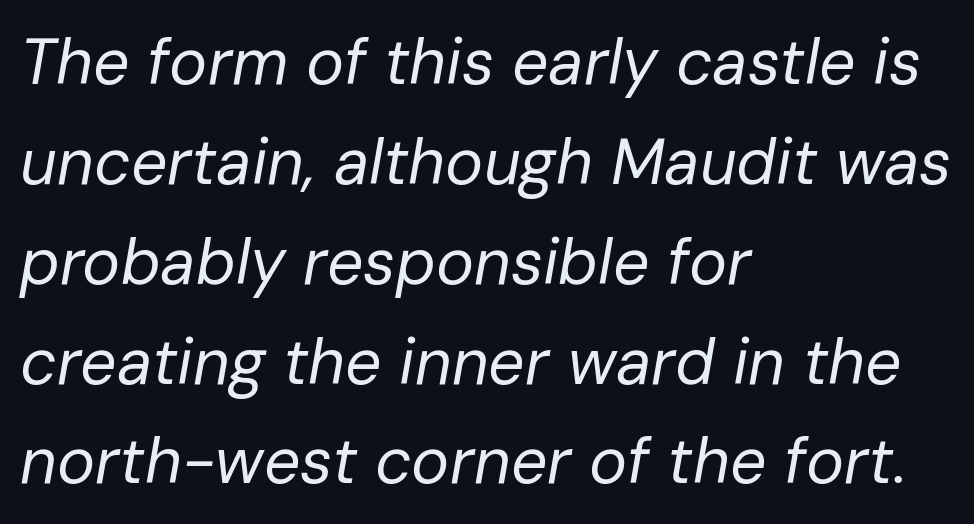
The image shows 64 px regular-weight type, italic (leaning right); set left-aligned, normal line spacing (1.56x), normal letter spacing, not underlined; low stroke contrast and a medium x-height.
